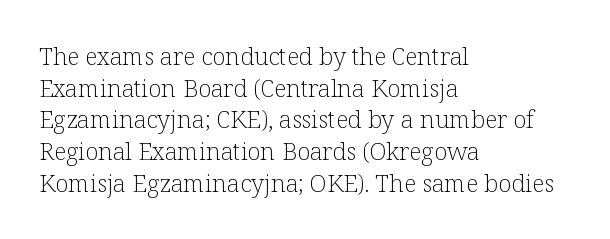
Leftover space on each line is placed entirely after the last word. The typesetting does not lean heavy: it is not bold. Honestly, the letter spacing is just normal — you wouldn't notice it. Underline: absent. If you drew a line through each stem, it would be perfectly vertical.
